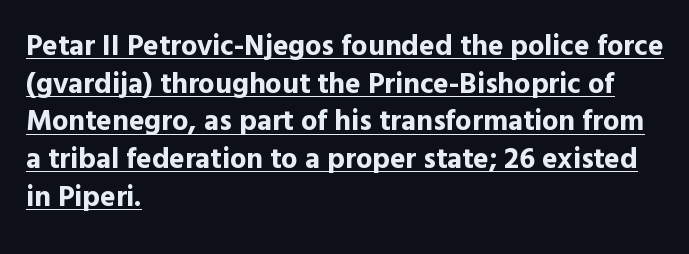
In CSS terms this would be text-align: left. Compared with typical body copy, the letter spacing here is the same. Note: no serifs on the glyphs. Students, observe: this is what conventionally led text looks like.
